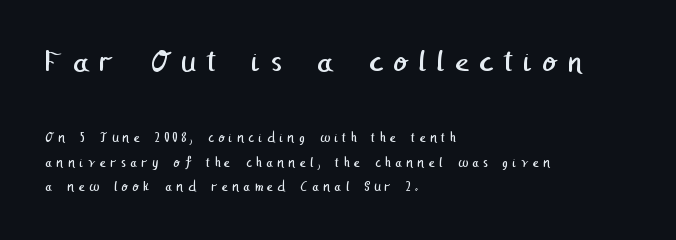
The designer gave the opening block more size than the closing block. The type is letterspaced generously, with wide tracking. Clear beneath every line of the passage. Line beginnings align vertically; line endings do not. Serifs: no, the terminals of the letterforms are clean.
